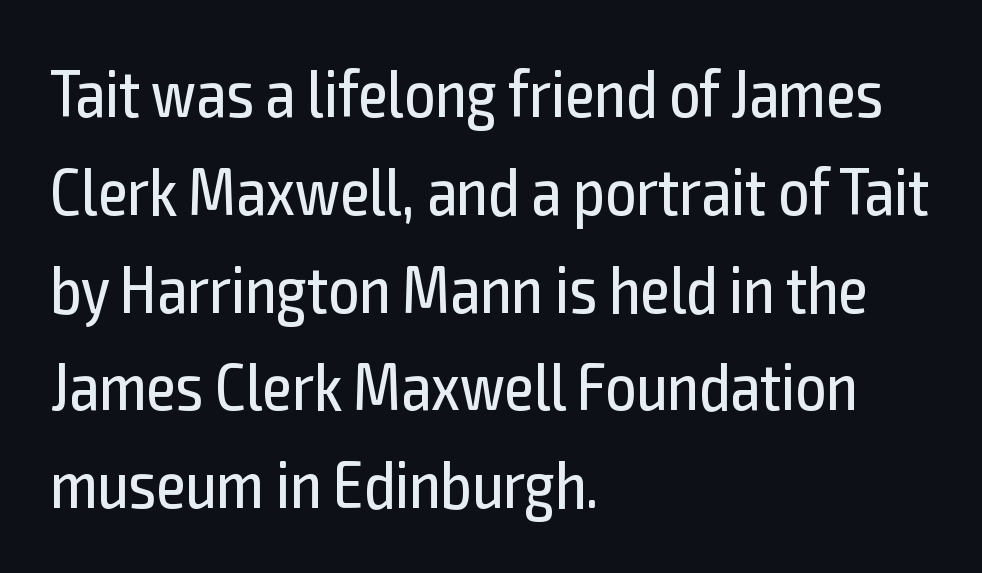
The image shows 67 px regular-weight, condensed sans-serif type, upright; set left-aligned, normal line spacing (1.46x), normal letter spacing, not underlined; a medium x-height.
